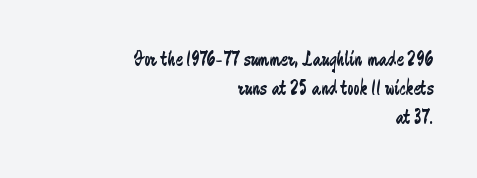
Q: Is the text bold? A: No.
Q: Is the text italic (slanted)? A: Yes.
Q: Is the text underlined? A: No.
Q: How is the paragraph aligned? A: Right-aligned.
Q: Is the spacing between letters normal or unusually wide? A: Normal.
Q: Is the spacing between lines tight, normal or loose? A: Normal.
